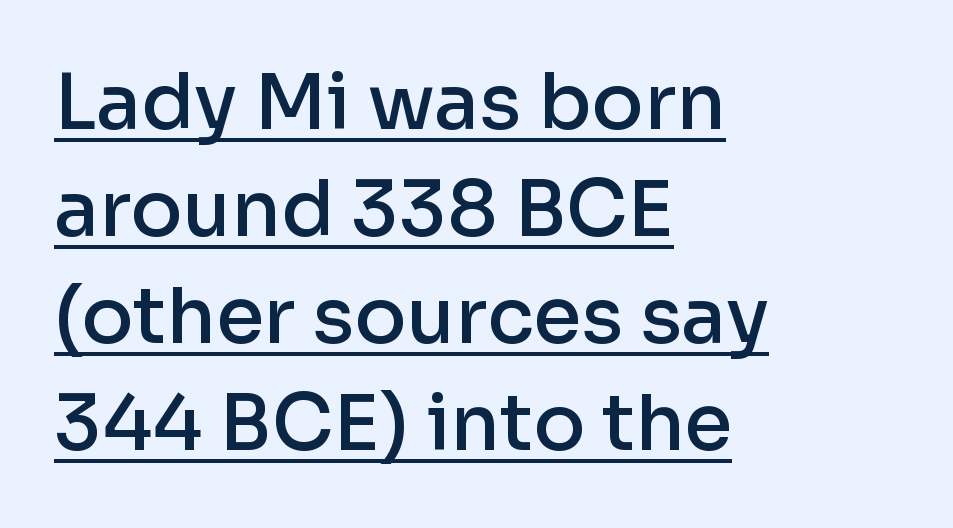
It's the straight-up-and-down kind of type. Do the characters align in a grid? No, the font is proportional. Its strokes are somewhat broadened, the hallmark of semibold type. Decoration check: the copy is underlined.
